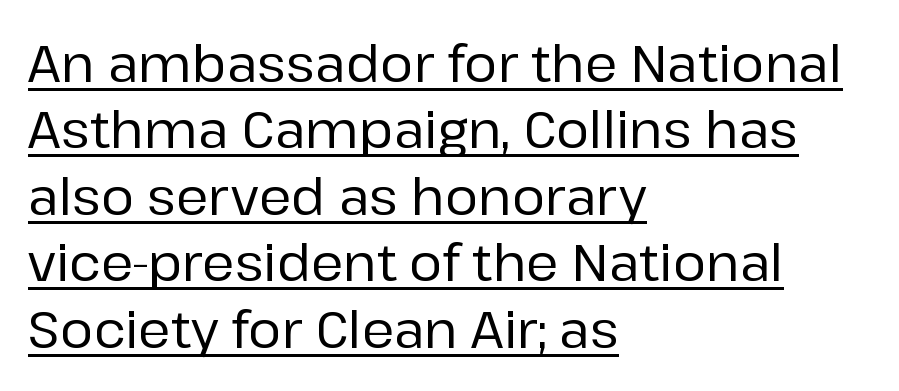
{"serif": "no", "italic": "no", "width": "normal", "stroke_contrast": "low", "x_height": "medium", "monospaced": "no", "underline": "yes", "align": "left", "line_spacing": "normal", "line_spacing_ratio": 1.33, "letter_spacing": "normal", "letter_spacing_em": 0.0, "glyph_px": 50}
